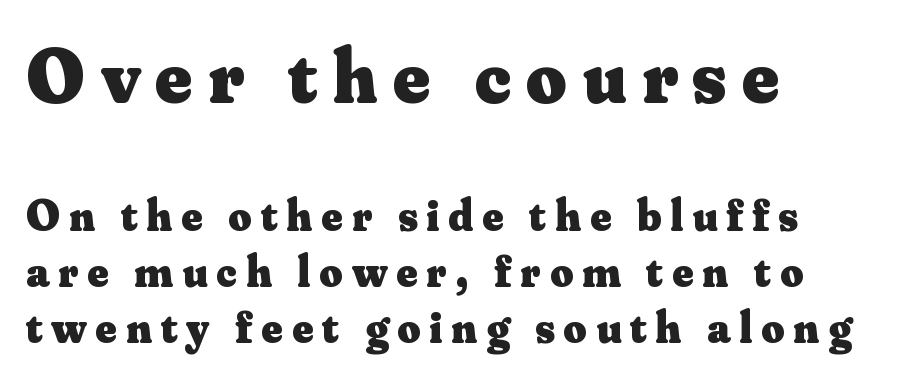
{"serif": "yes", "italic": "no", "bold": "yes", "weight": "heavy", "width": "normal", "stroke_contrast": "medium", "x_height": "small", "monospaced": "no", "underline": "no", "align": "left", "line_spacing": "normal", "line_spacing_ratio": 1.25, "letter_spacing": "wide", "letter_spacing_em": 0.2, "larger_block": "first", "size_ratio": 1.73, "glyph_px": 78}
